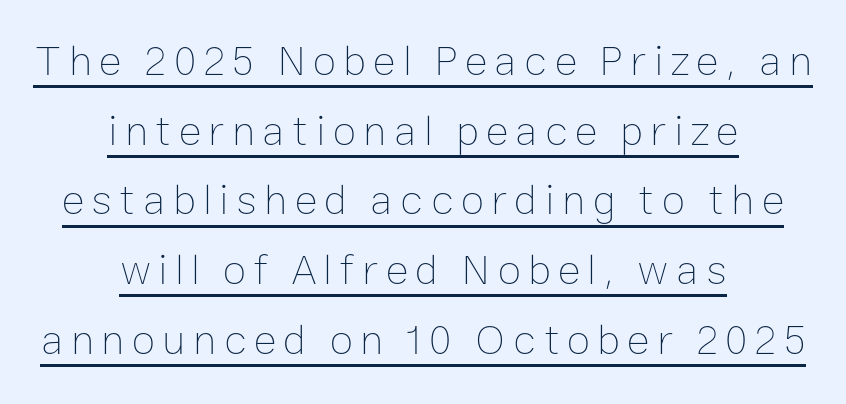
Weight class: somewhere from thin through regular. Leftover space on each line is divided equally before and after the words. Is this a fixed-width face? No — the glyphs have proportional, varying widths. Reading down the column, the eye jumps a familiar distance to each next line. The string is rendered with underlining switched on. A roman cut, with each character standing at attention.
